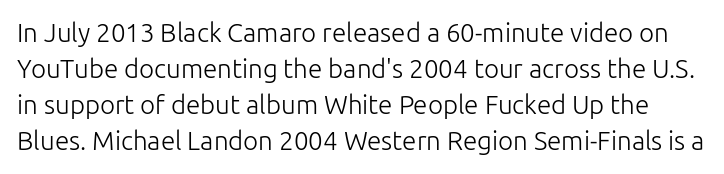
The image shows 26 px text type, upright; set normal line spacing (1.38x), normal letter spacing, not underlined.
